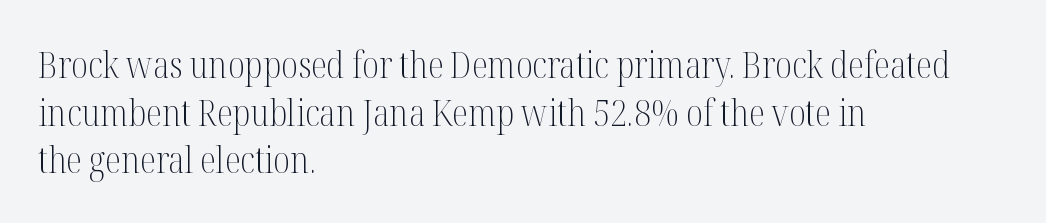
Q: Is the text bold? A: No.
Q: Is the text italic (slanted)? A: No, it is upright.
Q: Is the typeface a serif or a sans-serif typeface? A: Serif.
Q: Is the text underlined? A: No.
Q: How is the paragraph aligned? A: Left-aligned.
Q: Is the spacing between letters normal or unusually wide? A: Normal.
Q: Is the spacing between lines tight, normal or loose? A: Normal.
Q: Width (condensed, normal, or wide)? A: Condensed.
Q: Stroke contrast? A: Medium.
Q: x-height? A: Medium.
Q: Monospaced? A: No.
